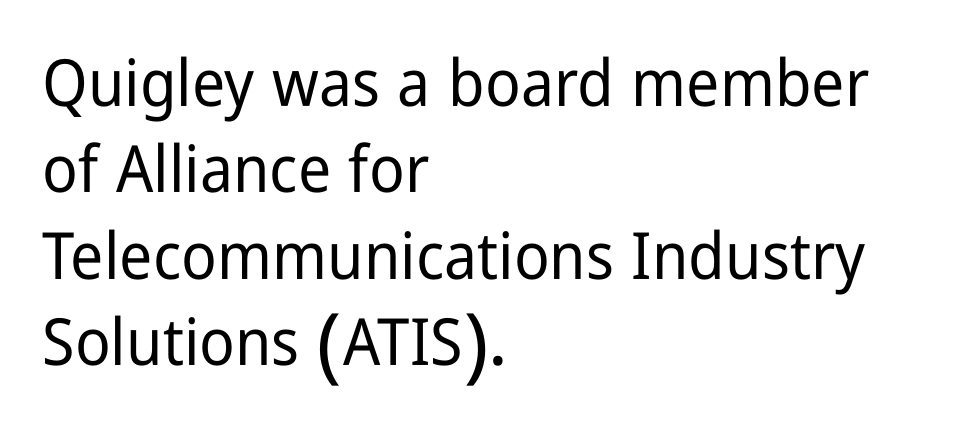
Each word holds together tightly as a unit, with standard inter-letter gaps. A student would call this left alignment; a typographer would say flush left, rag right. When letters stand straight like this, we call the style roman or upright. Normally led — the rows are evenly, conventionally spaced. Each letter's strokes conclude bluntly, with no projecting serifs. Character widths vary here, with narrow letters taking less room than wide ones.
